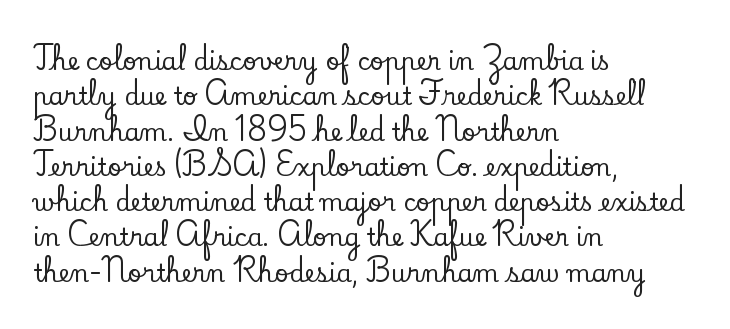
Q: Is the text italic (slanted)? A: No, it is upright.
Q: Is the text underlined? A: No.
Q: How is the paragraph aligned? A: Left-aligned.
Q: Is the spacing between letters normal or unusually wide? A: Normal.
Q: Is the spacing between lines tight, normal or loose? A: Normal.
